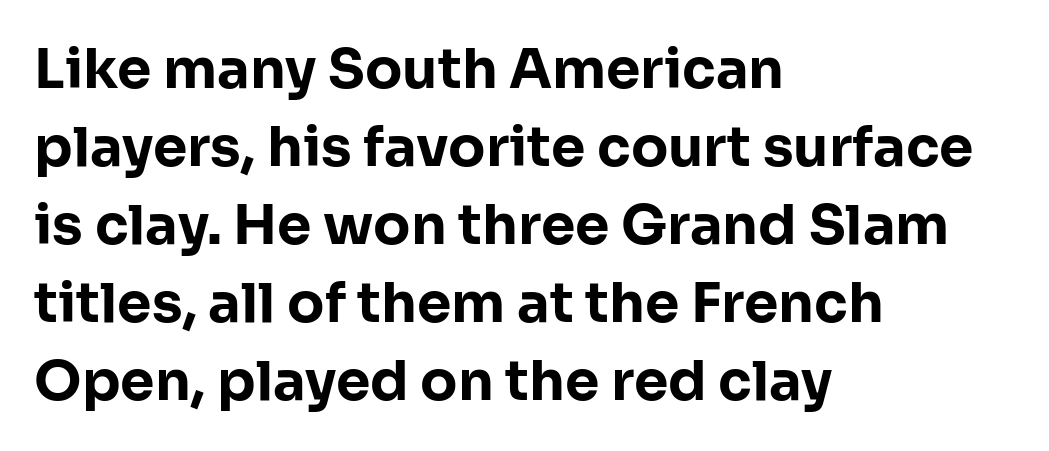
The image shows 55 px bold sans-serif type, upright; set left-aligned, normal line spacing (1.42x), normal letter spacing, not underlined; low stroke contrast and a medium x-height.
